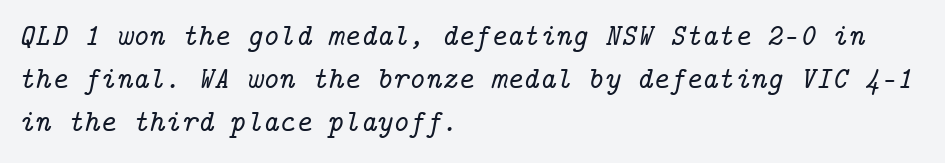
The image shows 31 px serif type, italic (leaning right); set left-aligned, normal line spacing (1.39x), normal letter spacing, not underlined; low stroke contrast and a medium x-height.
